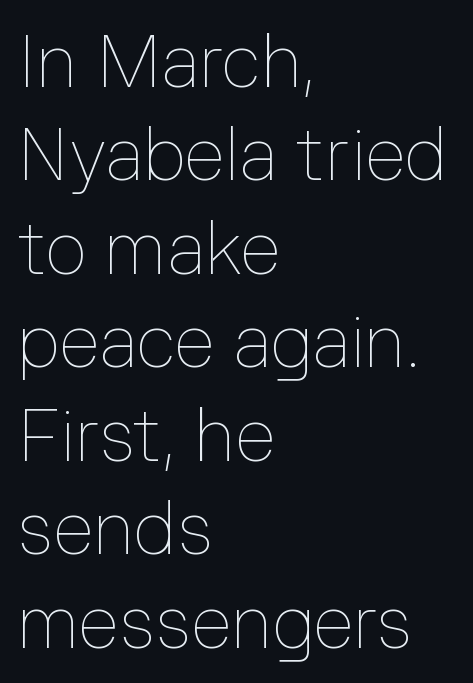
{"italic": "no", "bold": "no", "weight": "thin", "width": "normal", "stroke_contrast": "low", "x_height": "medium", "monospaced": "no", "underline": "no", "align": "left", "line_spacing": "normal", "line_spacing_ratio": 1.28, "letter_spacing": "normal", "letter_spacing_em": 0.0, "glyph_px": 73}
